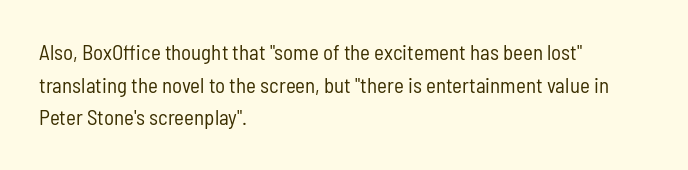
{"italic": "no", "bold": "no", "underline": "no", "align": "left", "line_spacing": "normal", "line_spacing_ratio": 1.55, "letter_spacing": "normal", "letter_spacing_em": 0.0, "glyph_px": 21}
